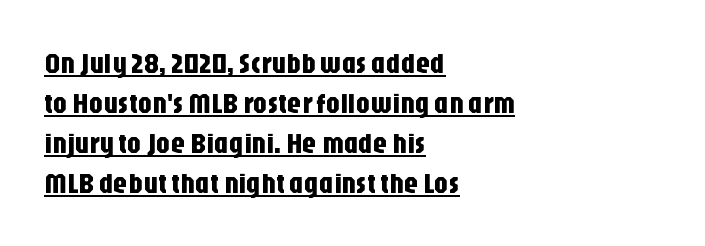
{"serif": "no", "italic": "no", "width": "condensed", "stroke_contrast": "low", "x_height": "large", "monospaced": "no", "underline": "yes", "align": "left", "line_spacing": "normal", "line_spacing_ratio": 1.38, "letter_spacing": "normal", "letter_spacing_em": 0.0, "glyph_px": 29}
